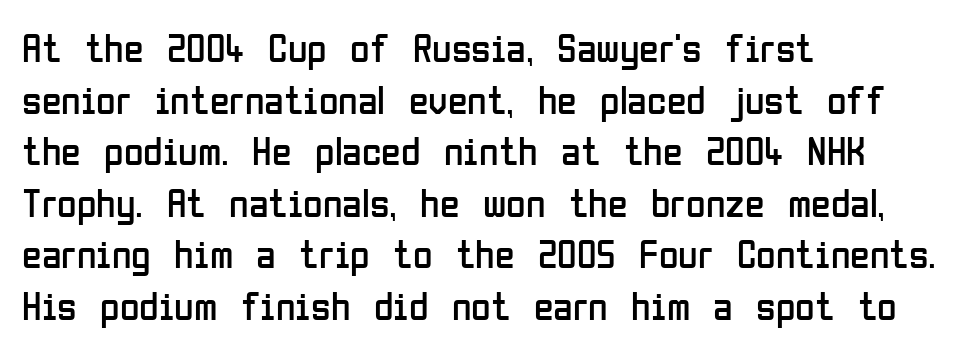
When letters stand straight like this, we call the style roman or upright. The passage shown is typeset with a sans-serif family. The rendering keeps characters at their native spacing. The paragraph has a hard left edge and a soft right edge. Spacing verdict: proportional, widths tailored to each character. A quiet, ordinary-to-light weight characterises the typeface.
